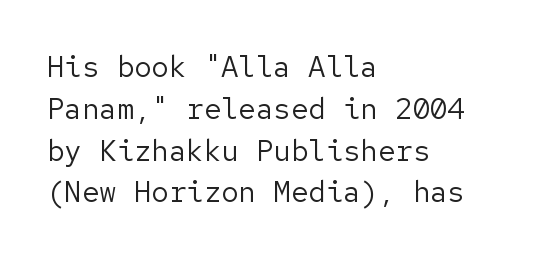
The image shows 29 px regular-weight sans-serif type, upright; set left-aligned, normal line spacing (1.44x), normal letter spacing, not underlined; low stroke contrast and a medium x-height.
